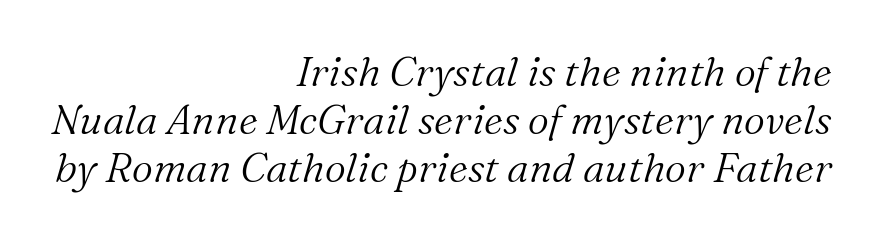
Q: Is the text bold? A: No.
Q: Is the text italic (slanted)? A: Yes, it leans right by about 16 degrees.
Q: Is the typeface a serif or a sans-serif typeface? A: Serif.
Q: Is the text underlined? A: No.
Q: How is the paragraph aligned? A: Right-aligned.
Q: Is the spacing between letters normal or unusually wide? A: Normal.
Q: Width (condensed, normal, or wide)? A: Normal.
Q: Stroke contrast? A: Medium.
Q: x-height? A: Medium.
Q: Monospaced? A: No.
